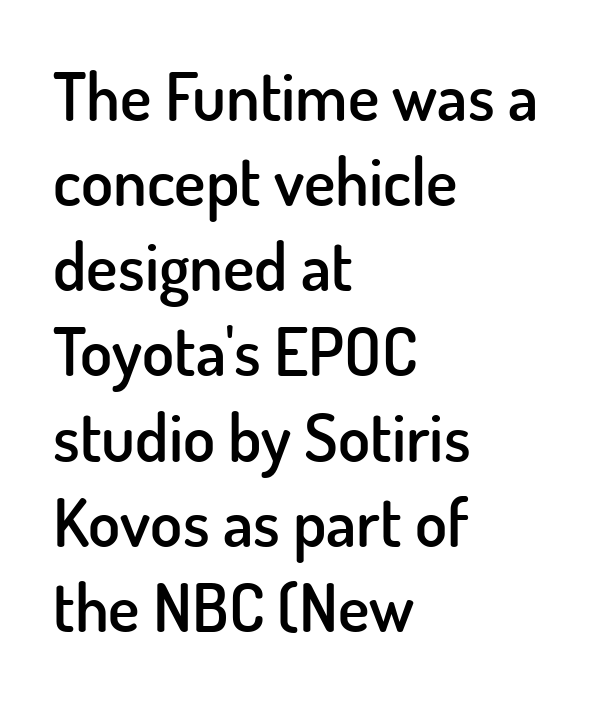
Q: Is the text bold? A: Semi-bold.
Q: Is the text italic (slanted)? A: No, it is upright.
Q: Is the typeface a serif or a sans-serif typeface? A: Sans-serif.
Q: Is the text underlined? A: No.
Q: How is the paragraph aligned? A: Left-aligned.
Q: Is the spacing between letters normal or unusually wide? A: Normal.
Q: Is the spacing between lines tight, normal or loose? A: Normal.
Q: Width (condensed, normal, or wide)? A: Normal.
Q: Stroke contrast? A: Low.
Q: x-height? A: Small.
Q: Monospaced? A: No.
